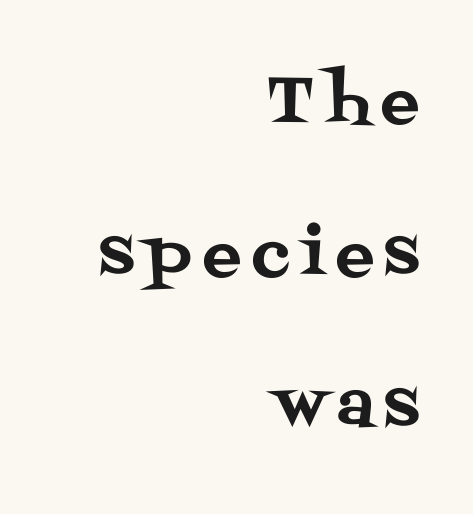
{"serif": "yes", "italic": "no", "width": "normal", "stroke_contrast": "medium", "x_height": "large", "monospaced": "no", "underline": "no", "align": "right", "line_spacing": "loose", "line_spacing_ratio": 2.35, "glyph_px": 65}
